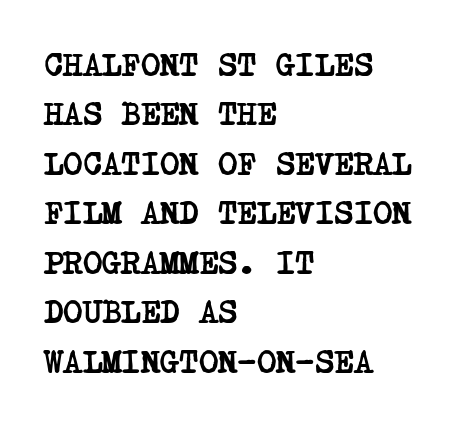
The image shows 33 px semibold, condensed serif type; set left-aligned, normal line spacing (1.5x), normal letter spacing, not underlined; low stroke contrast and a large x-height.
